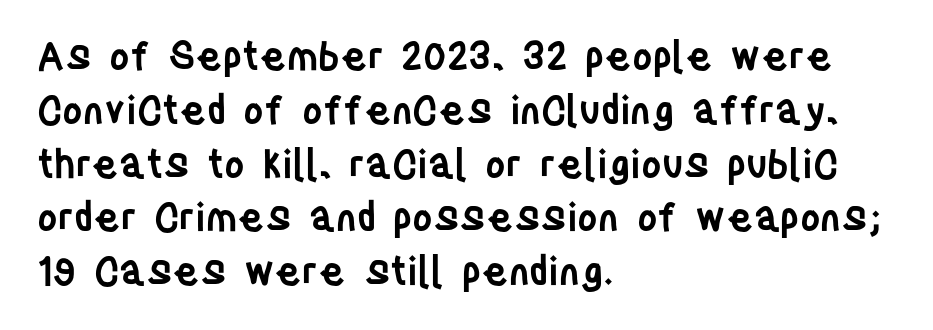
Q: Is the text bold? A: Semi-bold.
Q: Is the text italic (slanted)? A: No, it is upright.
Q: Is the typeface a serif or a sans-serif typeface? A: Sans-serif.
Q: Is the text underlined? A: No.
Q: How is the paragraph aligned? A: Left-aligned.
Q: Is the spacing between letters normal or unusually wide? A: Normal.
Q: Is the spacing between lines tight, normal or loose? A: Normal.
Q: Width (condensed, normal, or wide)? A: Condensed.
Q: Stroke contrast? A: Low.
Q: x-height? A: Large.
Q: Monospaced? A: No.
